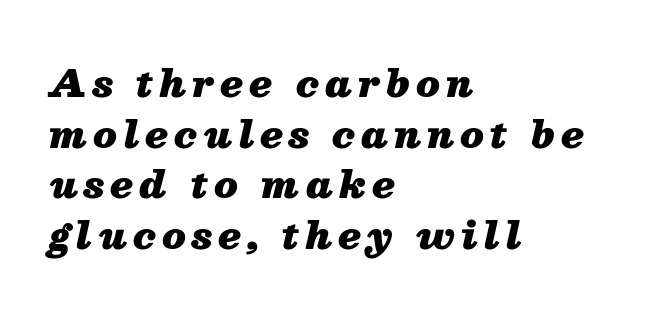
The image shows 37 px heavy type, italic (leaning right); set left-aligned, normal line spacing (1.37x), not underlined; medium stroke contrast and a medium x-height.
